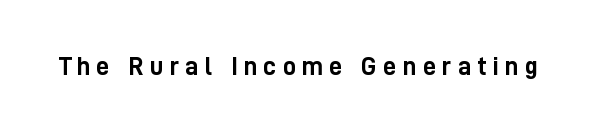
The image shows 26 px bold type, upright; set unusually wide letter spacing (+0.24 em), not underlined.
